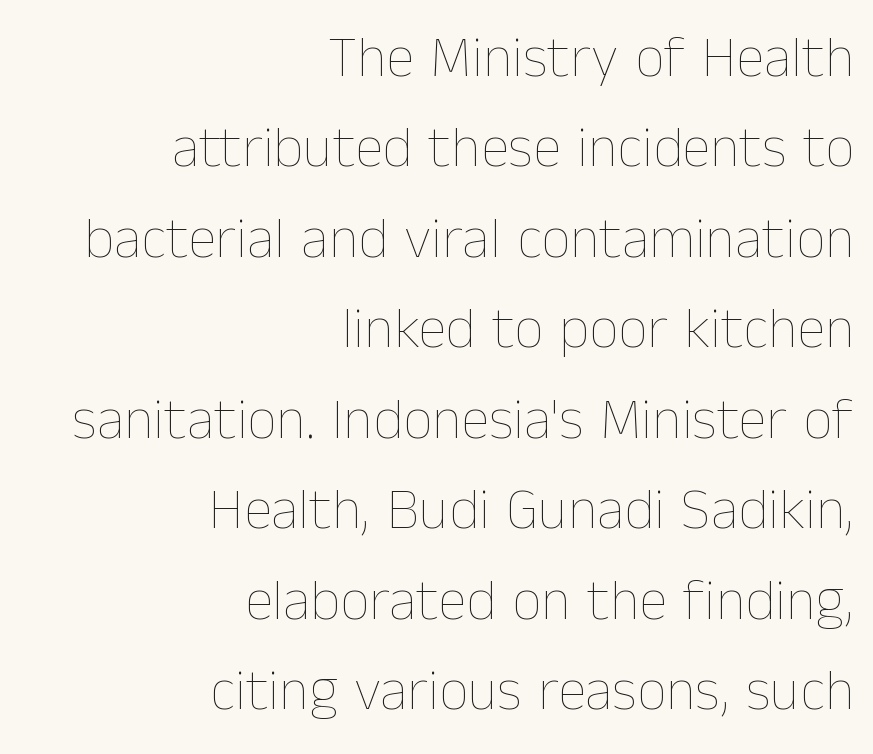
Stems and bowls with no extra thickness — not bold. Caption: standard tracking, unaltered. Posture: vertical. Proportional: the letters do not fall into vertical columns. Line ends are locked; line starts wander. One glance says typical: line gaps are just what's usual.
